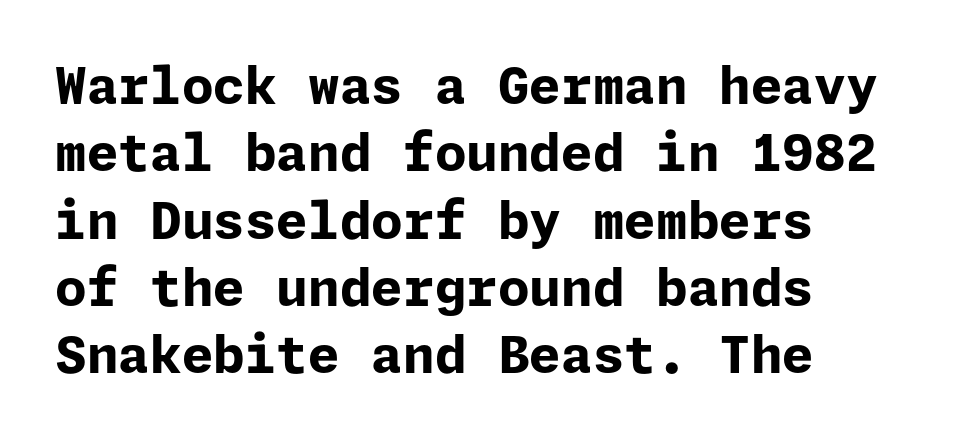
These lines carry a lot of weight — the face is fully bold. Has an underline been added? It has not. The passage shown stacks its lines at a standard gap. No feet cap the strokes, marking this as sans-serif type. The face used here is rendered with its standard letterfit.
